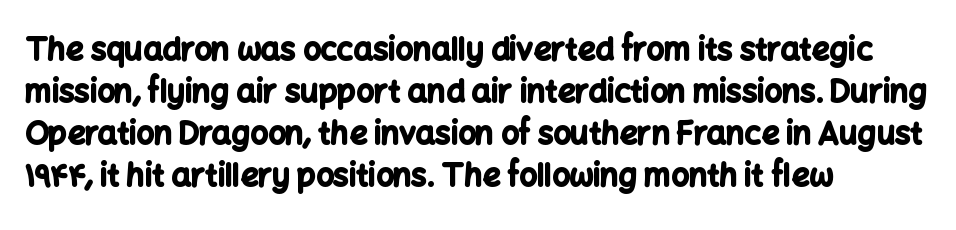
The image shows 31 px bold sans-serif type, upright; set left-aligned, normal line spacing (1.36x), normal letter spacing, not underlined; low stroke contrast and a medium x-height.
